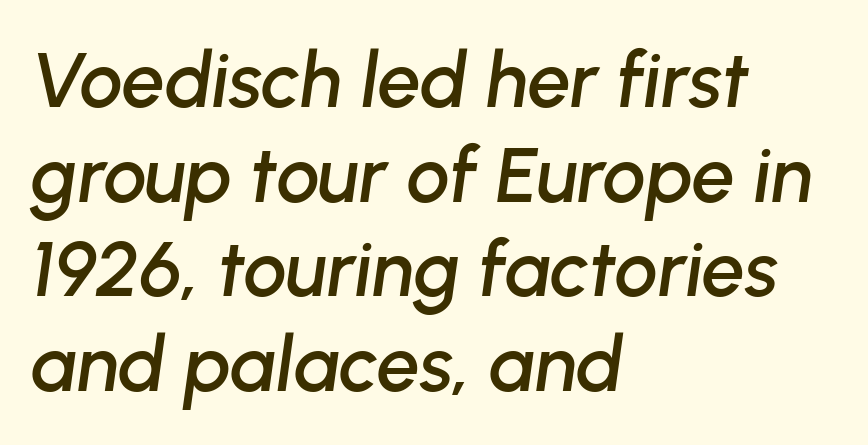
The image shows 77 px text type, italic (leaning right); set left-aligned, line spacing 1.23x, normal letter spacing, not underlined; low stroke contrast and a medium x-height.
